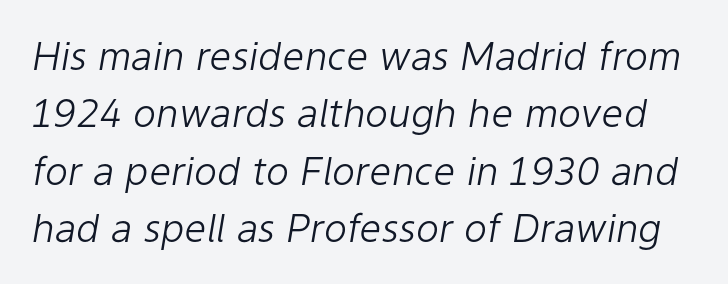
Q: Is the text bold? A: No.
Q: Is the text italic (slanted)? A: Yes, it leans right by about 9 degrees.
Q: Is the text underlined? A: No.
Q: Is the spacing between letters normal or unusually wide? A: Normal.
Q: Is the spacing between lines tight, normal or loose? A: Normal.
Q: Width (condensed, normal, or wide)? A: Normal.
Q: Stroke contrast? A: Low.
Q: x-height? A: Medium.
Q: Monospaced? A: No.
